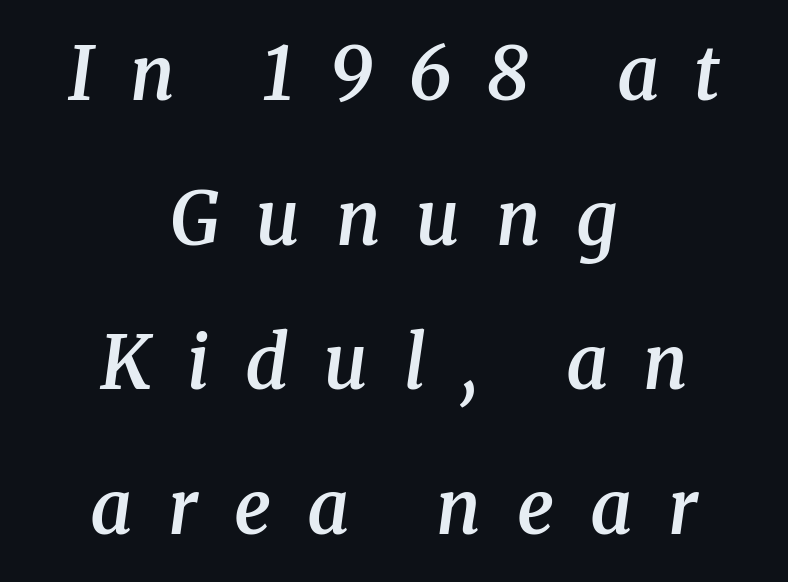
{"serif": "yes", "italic": "yes", "lean": "right", "slant_degrees": 8, "bold": "semi", "weight": "semibold", "width": "normal", "stroke_contrast": "medium", "x_height": "medium", "monospaced": "no", "underline": "no", "align": "center", "line_spacing": "loose", "line_spacing_ratio": 1.98, "letter_spacing": "wide", "letter_spacing_em": 0.49, "glyph_px": 73}
